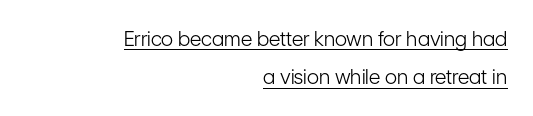
The image shows 20 px text type, upright; set right-aligned, loose line spacing (1.91x), normal letter spacing, underlined.
